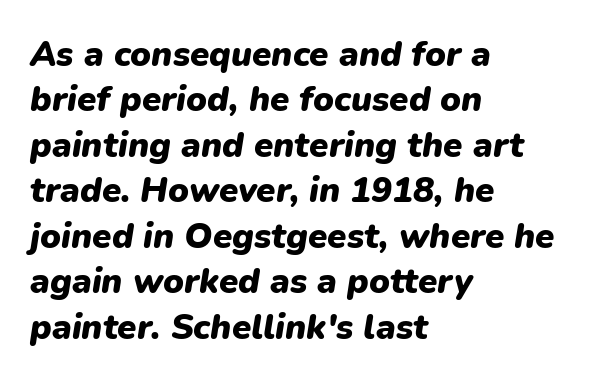
Q: Is the text bold? A: Yes.
Q: Is the text italic (slanted)? A: Yes, it leans right by about 9 degrees.
Q: Is the text underlined? A: No.
Q: How is the paragraph aligned? A: Left-aligned.
Q: Is the spacing between letters normal or unusually wide? A: Normal.
Q: Is the spacing between lines tight, normal or loose? A: Normal.
Q: Width (condensed, normal, or wide)? A: Normal.
Q: Stroke contrast? A: Low.
Q: x-height? A: Medium.
Q: Monospaced? A: No.
